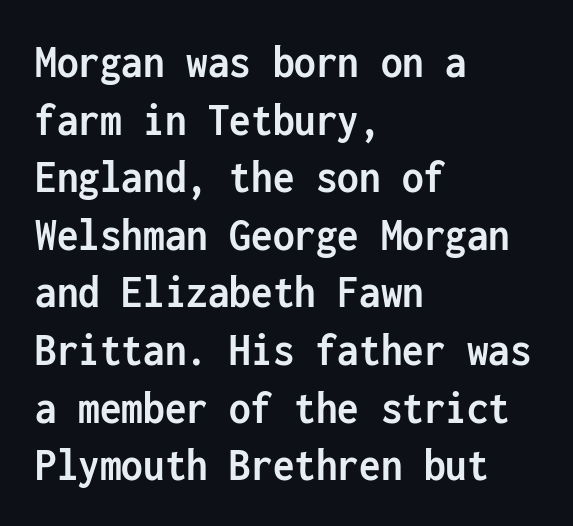
The image shows 48 px semibold, condensed sans-serif type, upright, monospaced; set left-aligned, line spacing 1.2x, normal letter spacing, not underlined; low stroke contrast and a medium x-height.
